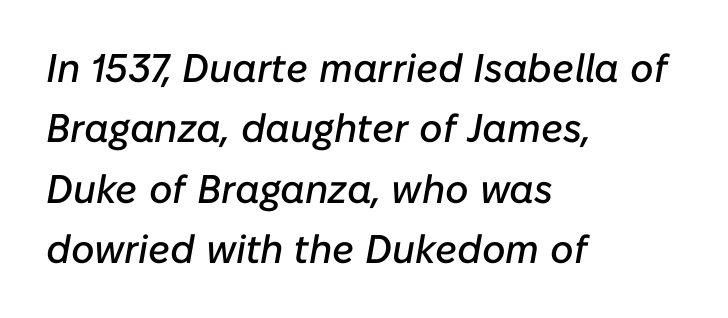
{"italic": "yes", "lean": "right", "slant_degrees": 10, "width": "normal", "stroke_contrast": "low", "x_height": "medium", "monospaced": "no", "underline": "no", "align": "left", "line_spacing": "normal", "line_spacing_ratio": 1.51, "letter_spacing": "normal", "letter_spacing_em": 0.0, "glyph_px": 40}
